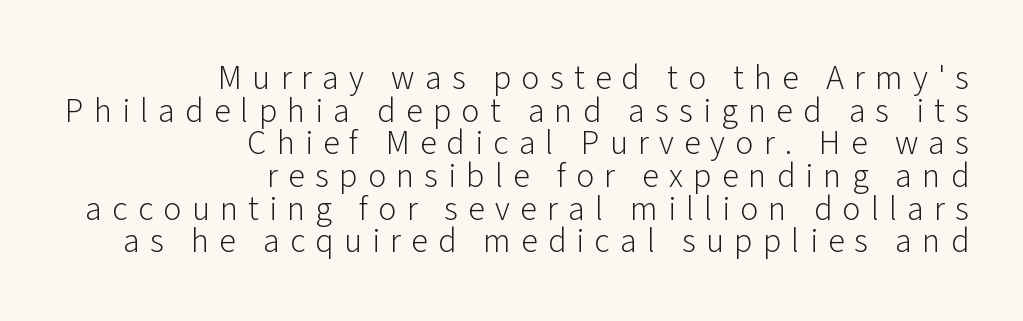
Q: Is the text bold? A: No.
Q: Is the text italic (slanted)? A: No, it is upright.
Q: Is the typeface a serif or a sans-serif typeface? A: Sans-serif.
Q: Is the text underlined? A: No.
Q: How is the paragraph aligned? A: Right-aligned.
Q: Is the spacing between letters normal or unusually wide? A: Unusually wide.
Q: Is the spacing between lines tight, normal or loose? A: Tight.
Q: Width (condensed, normal, or wide)? A: Normal.
Q: Stroke contrast? A: Low.
Q: x-height? A: Medium.
Q: Monospaced? A: No.
